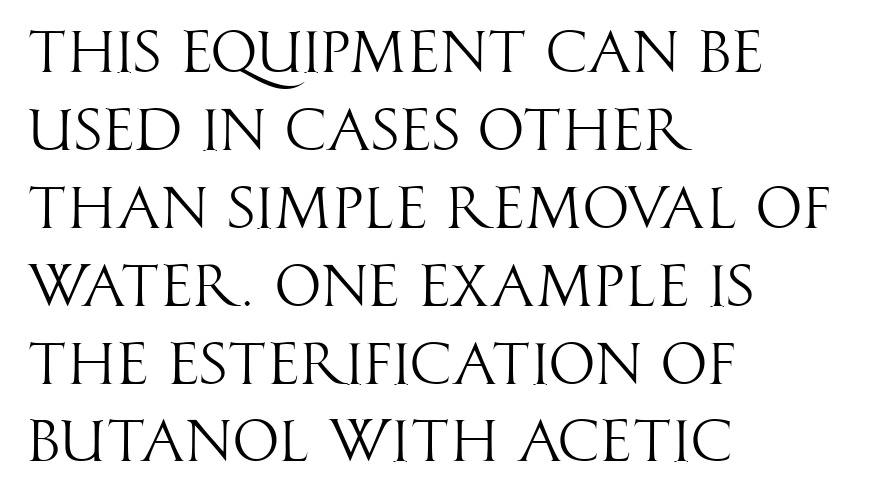
Q: Is the text bold? A: No.
Q: Is the text italic (slanted)? A: No, it is upright.
Q: Is the typeface a serif or a sans-serif typeface? A: Sans-serif.
Q: Is the text underlined? A: No.
Q: How is the paragraph aligned? A: Left-aligned.
Q: Is the spacing between letters normal or unusually wide? A: Normal.
Q: Is the spacing between lines tight, normal or loose? A: Normal.
Q: Width (condensed, normal, or wide)? A: Condensed.
Q: Stroke contrast? A: High.
Q: x-height? A: Large.
Q: Monospaced? A: No.
